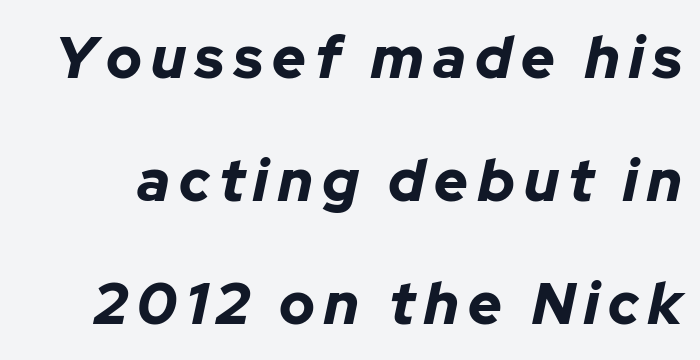
Q: Is the text bold? A: Yes.
Q: Is the text italic (slanted)? A: Yes, it leans right by about 12 degrees.
Q: Is the text underlined? A: No.
Q: Is the spacing between lines tight, normal or loose? A: Loose.
Q: Width (condensed, normal, or wide)? A: Normal.
Q: Stroke contrast? A: Low.
Q: x-height? A: Medium.
Q: Monospaced? A: No.
